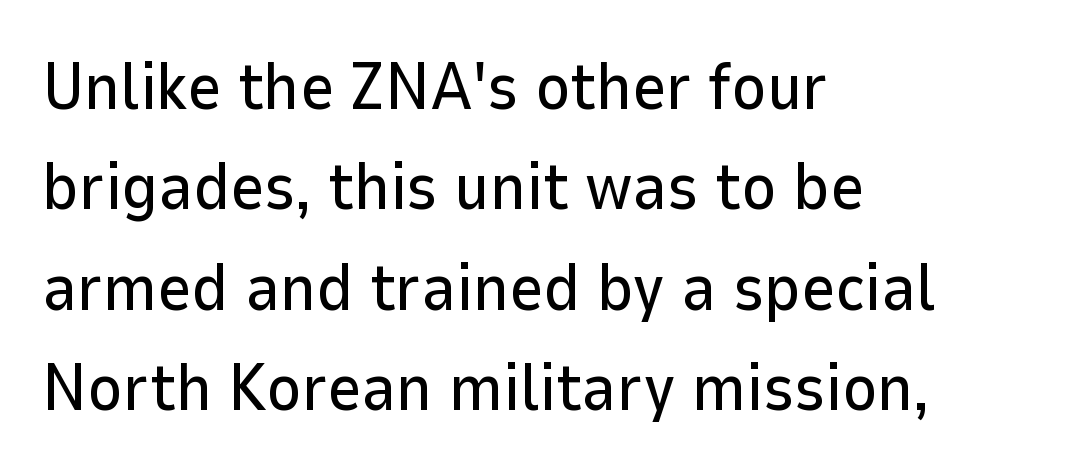
Rule under the text: the space is simply empty. Note the varied advance widths — an 'i' is clearly narrower than an 'm'. The glyphs in this specimen are sans serif. Leftover space on each line is placed entirely after the last word.
